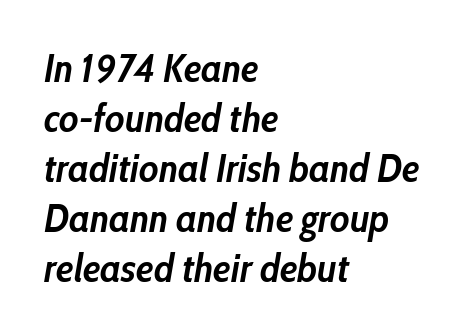
Q: Is the text bold? A: Yes.
Q: Is the text italic (slanted)? A: Yes, it leans right by about 10 degrees.
Q: Is the text underlined? A: No.
Q: How is the paragraph aligned? A: Left-aligned.
Q: Is the spacing between letters normal or unusually wide? A: Normal.
Q: Is the spacing between lines tight, normal or loose? A: Normal.
Q: Width (condensed, normal, or wide)? A: Condensed.
Q: Stroke contrast? A: Low.
Q: x-height? A: Medium.
Q: Monospaced? A: No.
